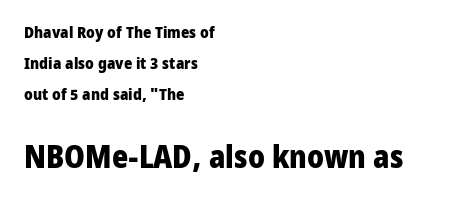
{"serif": "no", "italic": "no", "bold": "yes", "weight": "heavy", "width": "normal", "stroke_contrast": "low", "x_height": "medium", "monospaced": "no", "underline": "no", "align": "left", "line_spacing": "loose", "line_spacing_ratio": 1.93, "letter_spacing": "normal", "letter_spacing_em": 0.0, "larger_block": "second", "size_ratio": 1.94, "glyph_px": 31}
